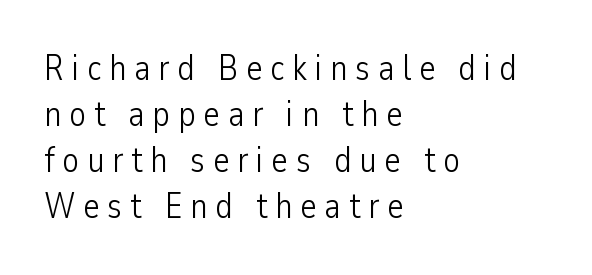
{"serif": "no", "italic": "no", "bold": "no", "weight": "light", "width": "condensed", "stroke_contrast": "low", "x_height": "medium", "monospaced": "no", "underline": "no", "align": "left", "line_spacing": "normal", "line_spacing_ratio": 1.31, "letter_spacing": "wide", "letter_spacing_em": 0.22, "glyph_px": 35}
